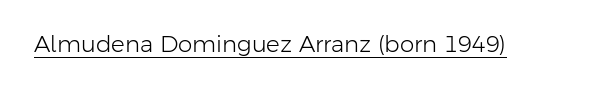
{"italic": "no", "bold": "no", "underline": "yes", "letter_spacing": "normal", "letter_spacing_em": 0.0, "glyph_px": 23}
